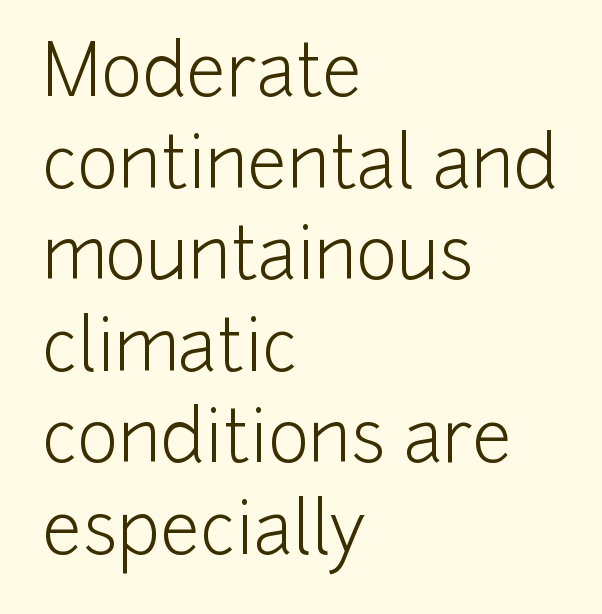
A classic flush-left, rag-right setting is used for this passage. Does extra space separate the letters? No, they use regular spacing. Does the lettering tilt? It doesn't — this is upright. Unlike a traditional serif, this face leaves its strokes unadorned. A light-to-regular cut is what we see here.
